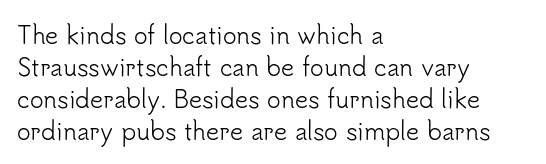
{"italic": "no", "bold": "no", "underline": "no", "align": "left", "line_spacing": "normal", "line_spacing_ratio": 1.39, "letter_spacing": "normal", "letter_spacing_em": 0.0, "glyph_px": 23}
